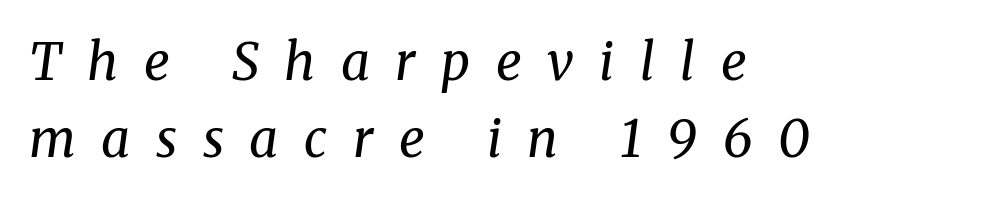
{"serif": "yes", "italic": "yes", "lean": "right", "slant_degrees": 8, "bold": "no", "weight": "regular", "width": "normal", "stroke_contrast": "medium", "x_height": "medium", "monospaced": "no", "underline": "no", "align": "left", "line_spacing": "normal", "line_spacing_ratio": 1.51, "letter_spacing": "wide", "letter_spacing_em": 0.5, "glyph_px": 51}
